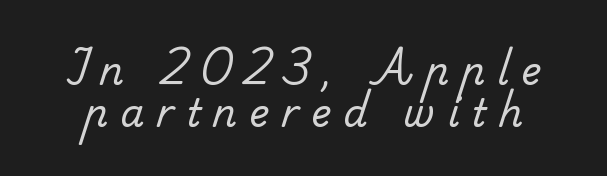
{"serif": "yes", "bold": "no", "weight": "regular", "width": "normal", "stroke_contrast": "low", "x_height": "small", "monospaced": "no", "underline": "no", "line_spacing": "tight", "line_spacing_ratio": 1.11, "letter_spacing": "wide", "letter_spacing_em": 0.32, "glyph_px": 38}
